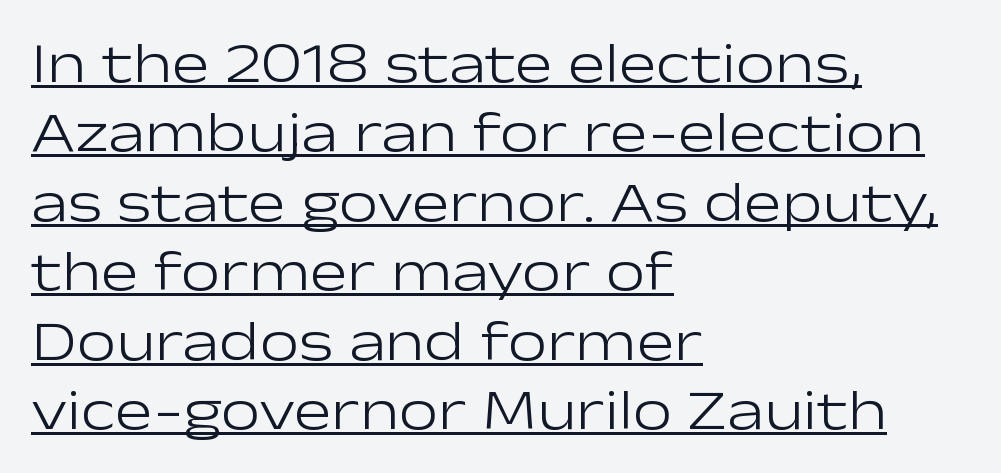
{"serif": "no", "italic": "no", "bold": "no", "weight": "light", "width": "wide", "stroke_contrast": "low", "x_height": "medium", "monospaced": "no", "underline": "yes", "align": "left", "line_spacing_ratio": 1.24, "letter_spacing": "normal", "letter_spacing_em": 0.0, "glyph_px": 56}
